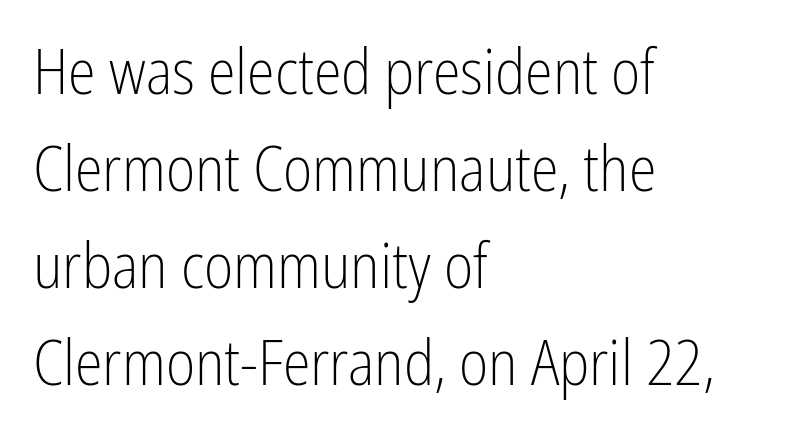
Heft: none added — not bold. Just letters on the line, the space beneath them empty. The face used here is rendered with its standard letterfit. I'd call this a sans setting — the letters go barefoot.
